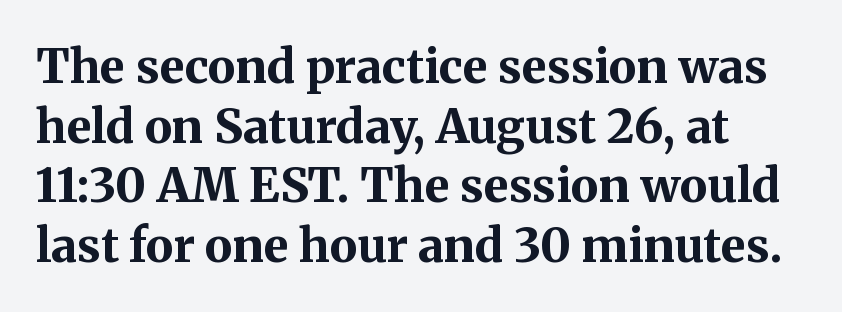
Q: Is the text bold? A: Yes.
Q: Is the text italic (slanted)? A: No, it is upright.
Q: Is the typeface a serif or a sans-serif typeface? A: Serif.
Q: Is the text underlined? A: No.
Q: Is the spacing between letters normal or unusually wide? A: Normal.
Q: Is the spacing between lines tight, normal or loose? A: Normal.
Q: Width (condensed, normal, or wide)? A: Normal.
Q: Stroke contrast? A: Medium.
Q: x-height? A: Medium.
Q: Monospaced? A: No.
